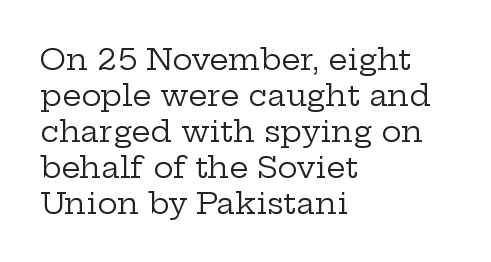
There is no visible air inserted between adjacent glyphs. In CSS terms this would be text-align: left. You could not count columns in this text — the font is proportionally spaced. Summary of weight: not heavy and not bold. You can tell from the footed stems that serif type was used. Every stem runs plumb, perpendicular to the baseline.
